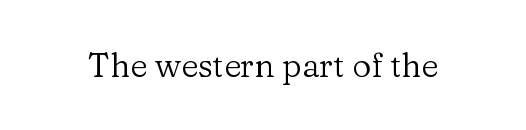
{"serif": "yes", "italic": "no", "bold": "no", "weight": "regular", "width": "normal", "stroke_contrast": "low", "x_height": "medium", "monospaced": "no", "underline": "no", "letter_spacing": "normal", "letter_spacing_em": 0.0, "glyph_px": 33}
